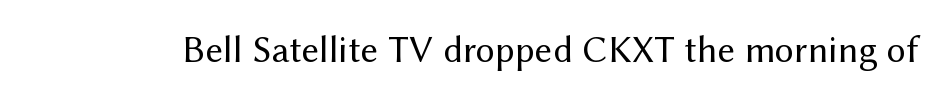
{"serif": "no", "italic": "no", "bold": "no", "weight": "regular", "width": "normal", "stroke_contrast": "medium", "x_height": "medium", "monospaced": "no", "underline": "no", "letter_spacing": "normal", "letter_spacing_em": 0.0, "glyph_px": 38}
